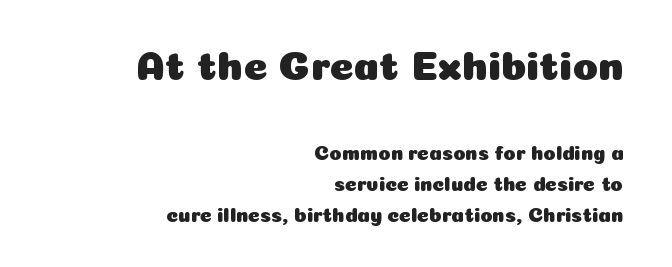
The image shows 41 px sans-serif type, upright; set right-aligned, normal line spacing (1.55x), normal letter spacing, not underlined; the first (top) block is 2.05x larger; low stroke contrast and a medium x-height.
